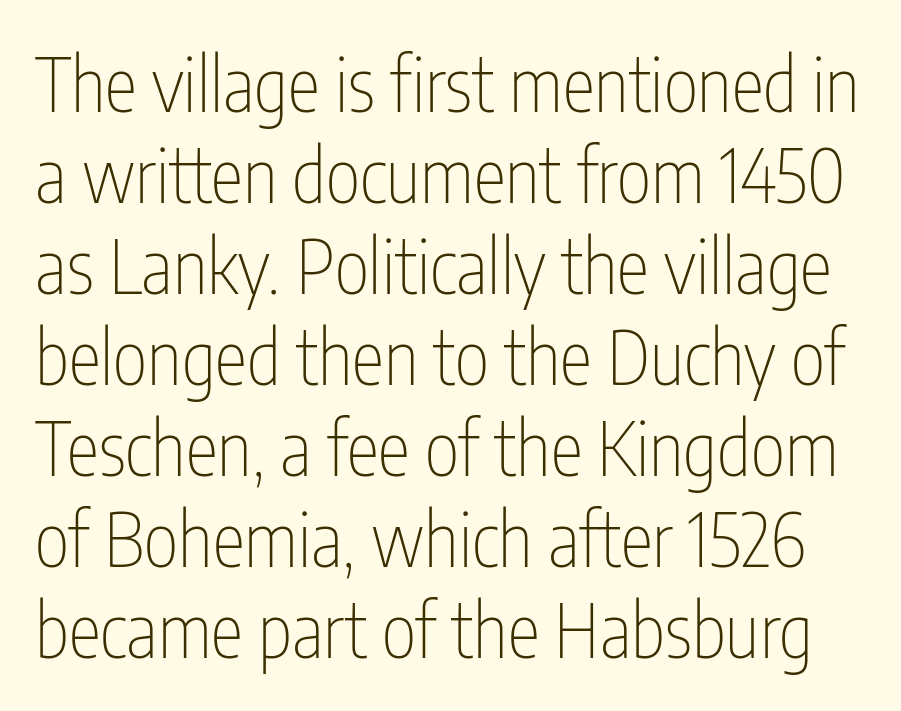
{"serif": "no", "italic": "no", "bold": "no", "weight": "thin", "width": "condensed", "stroke_contrast": "low", "x_height": "medium", "monospaced": "no", "underline": "no", "line_spacing_ratio": 1.23, "letter_spacing": "normal", "letter_spacing_em": 0.0, "glyph_px": 74}
